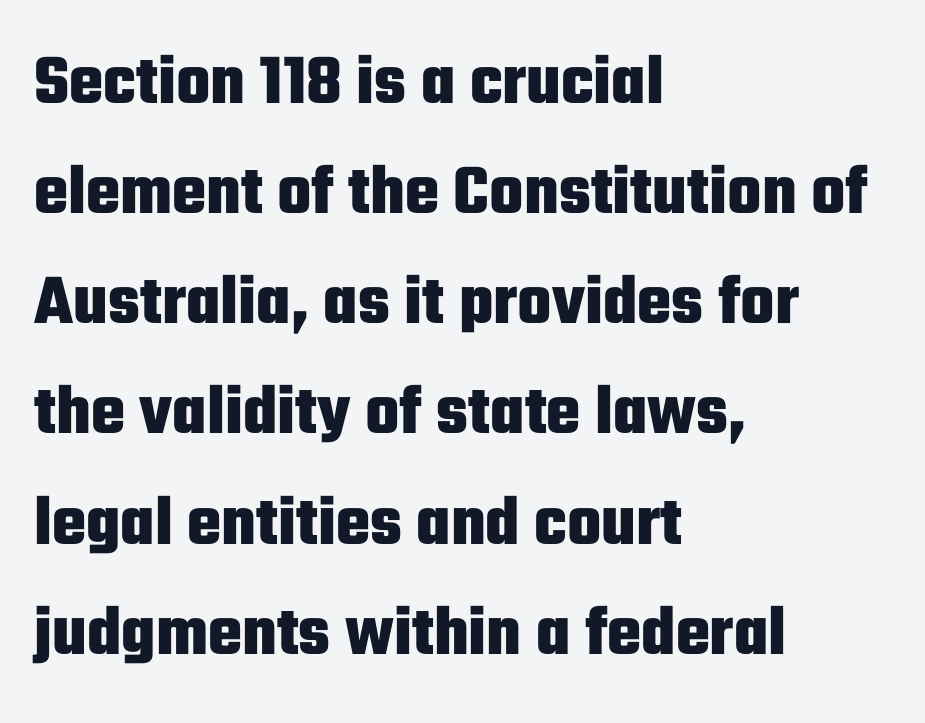
Notice how thick the strokes are: this is what a full bold looks like. The vertical gap from one line to the next is medium. This sample uses a sans-serif face. These lines were composed using upright roman letters.
